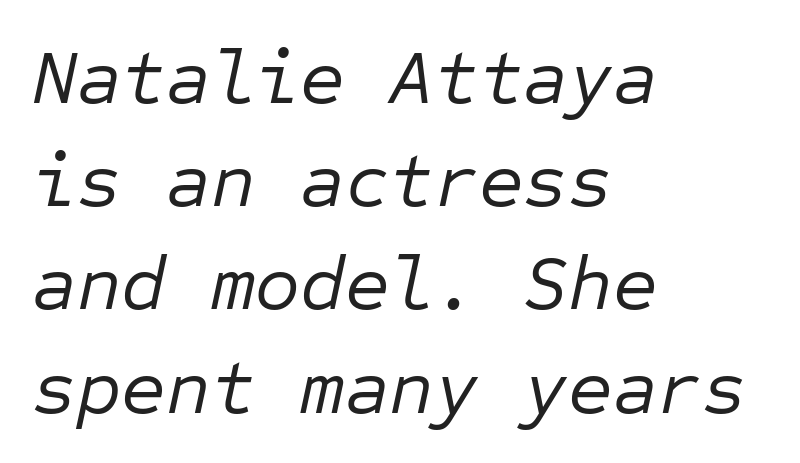
A bare baseline throughout the passage. Quick note: interline space is typical. Here the designer chose a console-style face with uniform glyph widths. The font sits on the lighter half of the weight spectrum, regular included.
